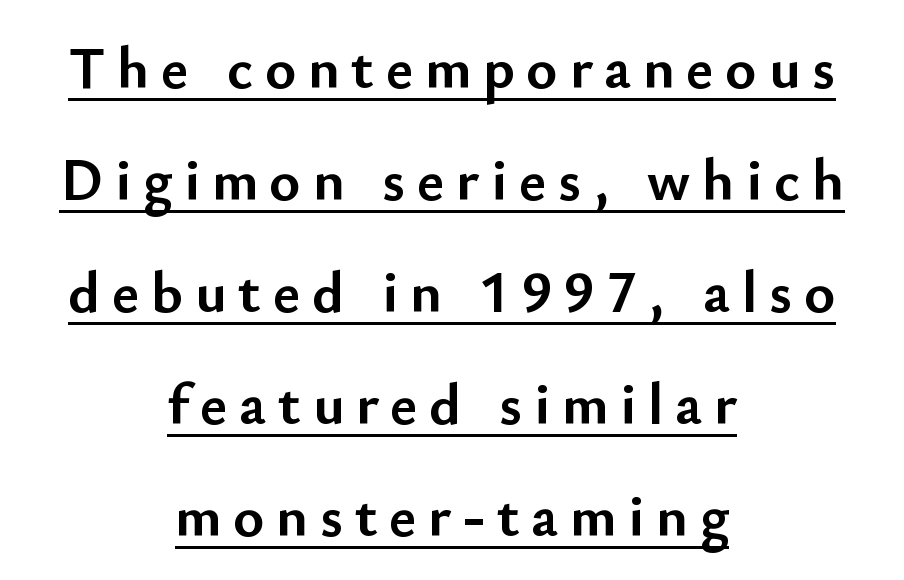
Q: Is the text bold? A: Yes.
Q: Is the text italic (slanted)? A: No, it is upright.
Q: Is the typeface a serif or a sans-serif typeface? A: Sans-serif.
Q: Is the text underlined? A: Yes.
Q: How is the paragraph aligned? A: Centered.
Q: Is the spacing between letters normal or unusually wide? A: Unusually wide.
Q: Is the spacing between lines tight, normal or loose? A: Loose.
Q: Width (condensed, normal, or wide)? A: Normal.
Q: Stroke contrast? A: Low.
Q: x-height? A: Small.
Q: Monospaced? A: No.
